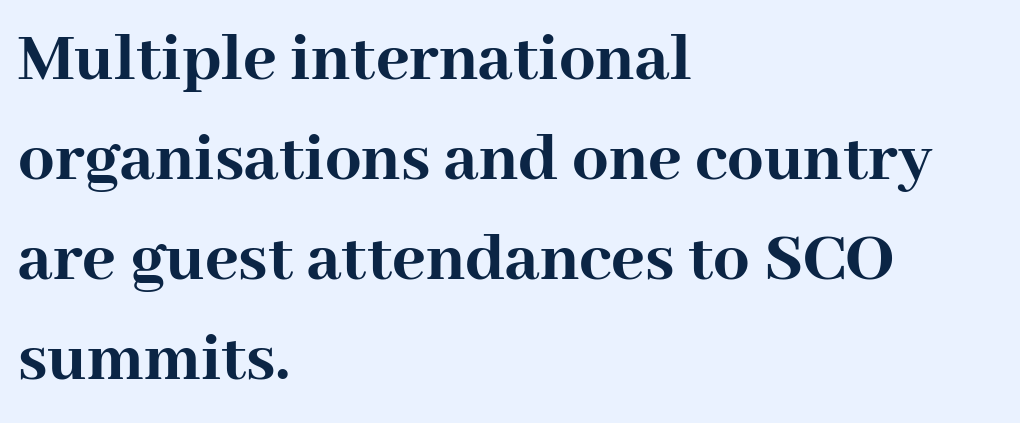
{"serif": "yes", "italic": "no", "bold": "yes", "weight": "semibold", "width": "normal", "stroke_contrast": "high", "x_height": "medium", "monospaced": "no", "underline": "no", "align": "left", "line_spacing": "normal", "line_spacing_ratio": 1.39, "letter_spacing": "normal", "letter_spacing_em": 0.0, "glyph_px": 72}
